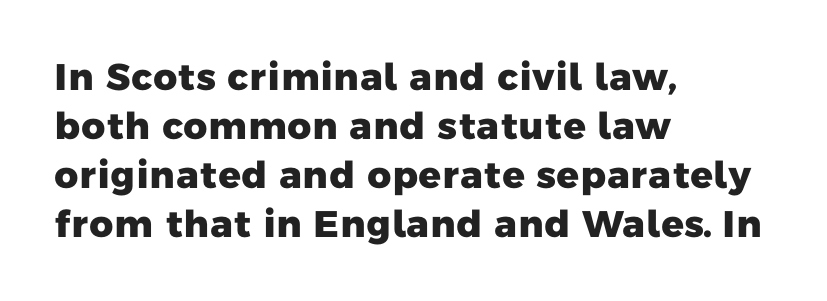
{"serif": "no", "bold": "yes", "weight": "heavy", "width": "normal", "stroke_contrast": "low", "x_height": "medium", "monospaced": "no", "underline": "no", "align": "left", "line_spacing": "normal", "line_spacing_ratio": 1.32, "letter_spacing": "normal", "letter_spacing_em": 0.0, "glyph_px": 37}
